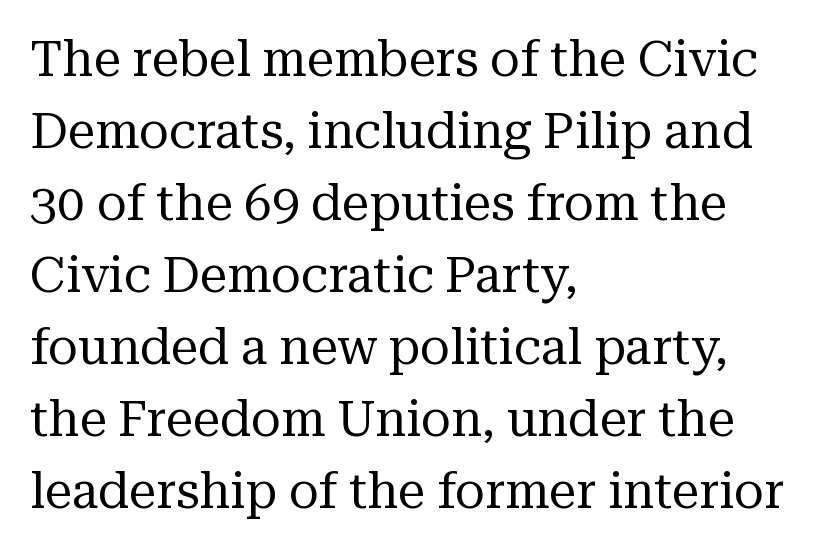
Regarding leading, the lines here are spaced in the standard way. To sum up the face: it has serifs. Students, note that the glyphs here touch the page at normal intervals. The paragraph has a hard left edge and a soft right edge. When letters stand straight like this, we call the style roman or upright.
